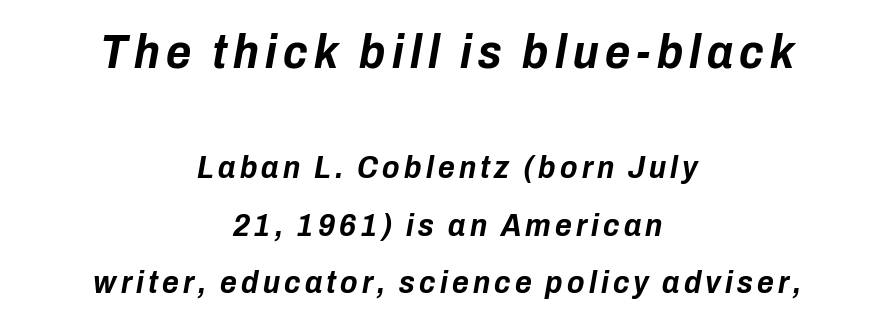
Q: Is the text bold? A: Yes.
Q: Is the text italic (slanted)? A: Yes, it leans right by about 10 degrees.
Q: Is the text underlined? A: No.
Q: How is the paragraph aligned? A: Centered.
Q: Which block of text is set in a larger size, the first (top) or the second (bottom)? A: The first (top) one.
Q: Width (condensed, normal, or wide)? A: Condensed.
Q: Stroke contrast? A: Low.
Q: x-height? A: Medium.
Q: Monospaced? A: No.
